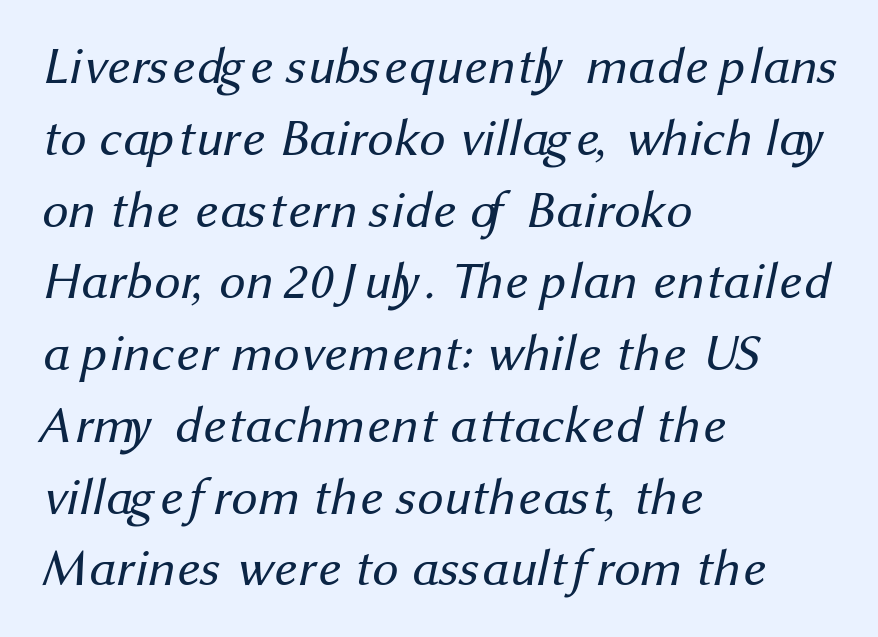
{"serif": "no", "bold": "no", "weight": "regular", "width": "normal", "stroke_contrast": "medium", "x_height": "medium", "monospaced": "no", "underline": "no", "align": "left", "line_spacing": "normal", "line_spacing_ratio": 1.38, "letter_spacing": "normal", "letter_spacing_em": 0.0, "glyph_px": 52}
